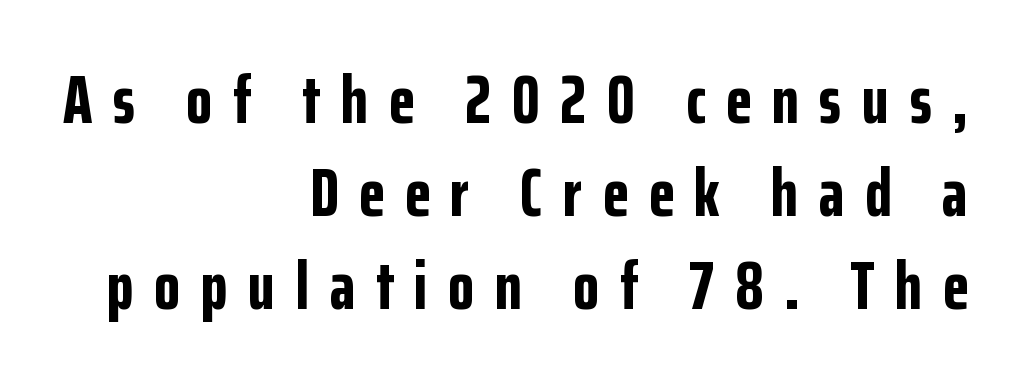
Q: Is the text bold? A: Yes.
Q: Is the text italic (slanted)? A: No, it is upright.
Q: Is the typeface a serif or a sans-serif typeface? A: Sans-serif.
Q: Is the text underlined? A: No.
Q: How is the paragraph aligned? A: Right-aligned.
Q: Is the spacing between letters normal or unusually wide? A: Unusually wide.
Q: Is the spacing between lines tight, normal or loose? A: Normal.
Q: Width (condensed, normal, or wide)? A: Condensed.
Q: Stroke contrast? A: Low.
Q: x-height? A: Medium.
Q: Monospaced? A: No.
